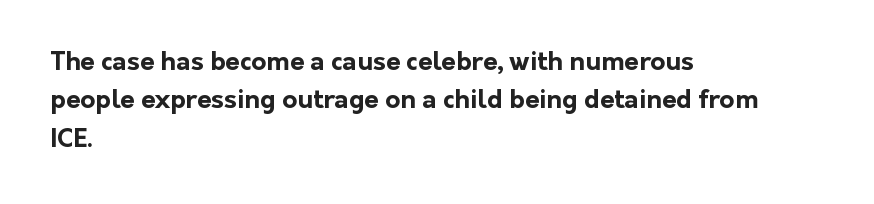
{"italic": "no", "bold": "yes", "underline": "no", "align": "left", "line_spacing": "normal", "line_spacing_ratio": 1.48, "letter_spacing": "normal", "letter_spacing_em": 0.0, "glyph_px": 26}
